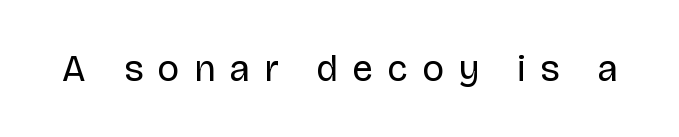
Check under the words: just untouched page. Are there feet on the stems? There aren't — it's a sans. Stroke mass is kept to a normal reading level or below. This rendering widens character spacing well past its baseline value. You could not count columns in this text — the font is proportionally spaced. Italic: no, the glyphs are upright roman.
